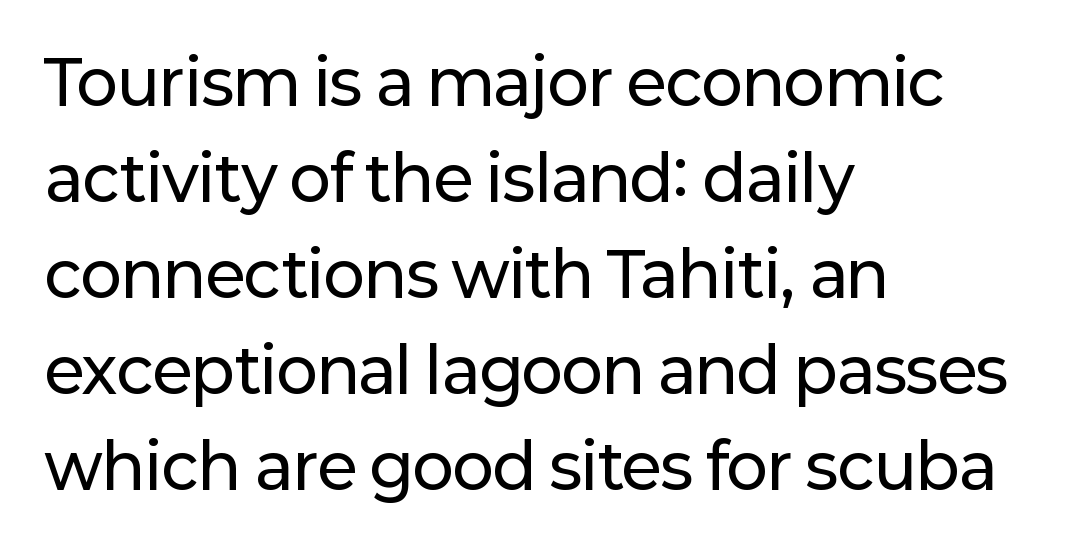
{"serif": "no", "italic": "no", "width": "normal", "stroke_contrast": "low", "x_height": "medium", "monospaced": "no", "underline": "no", "align": "left", "line_spacing": "normal", "line_spacing_ratio": 1.55, "letter_spacing": "normal", "letter_spacing_em": 0.0, "glyph_px": 62}
